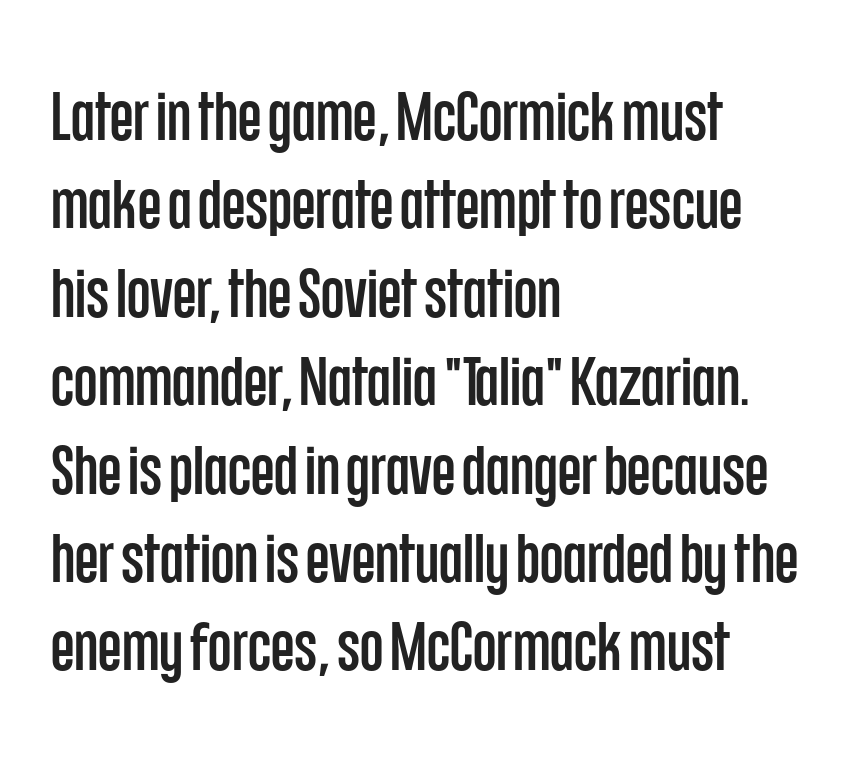
Unlike a traditional serif, this face leaves its strokes unadorned. Whoever set this chose a conventional vertical rhythm. The lines in this sample share a left origin and differ only in where they stop. Rendered with straight, roman letterforms. Underline: absent.
